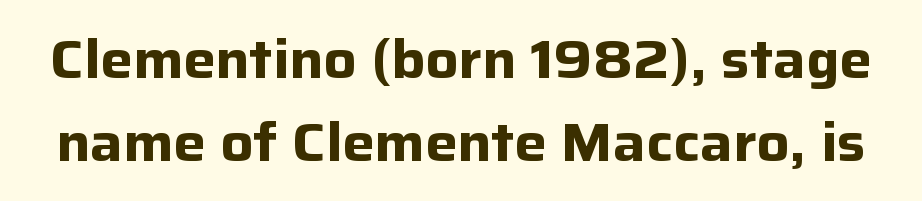
The letters stand upright; this is a roman face. Check where the strokes stop: nothing finishes them off — pure sans. Quick note: underline off. Is there much room between lines? A standard amount, neither cramped nor airy.
